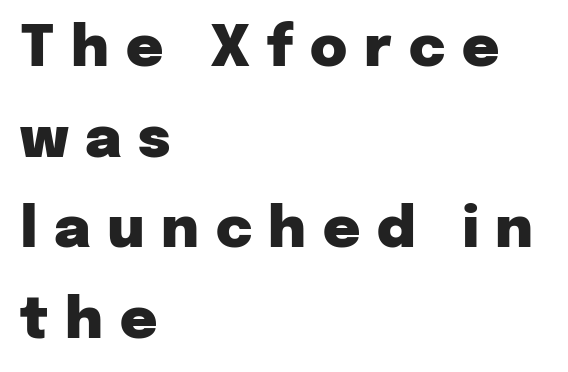
Q: Is the text bold? A: Yes.
Q: Is the text italic (slanted)? A: No, it is upright.
Q: Is the typeface a serif or a sans-serif typeface? A: Sans-serif.
Q: Is the text underlined? A: No.
Q: How is the paragraph aligned? A: Left-aligned.
Q: Is the spacing between letters normal or unusually wide? A: Unusually wide.
Q: Is the spacing between lines tight, normal or loose? A: Normal.
Q: Width (condensed, normal, or wide)? A: Normal.
Q: Stroke contrast? A: Low.
Q: x-height? A: Medium.
Q: Monospaced? A: No.
